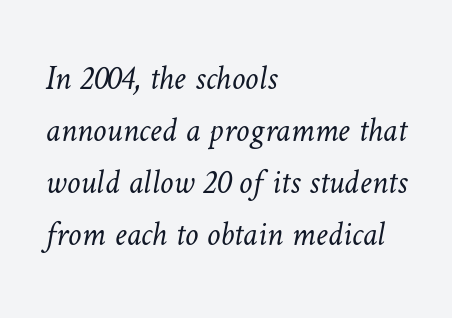
No letter is thick-stroked: the sample isn't bold. Is there much room between lines? A standard amount, neither cramped nor airy. The specimen omits any rule beneath the text block's lines. A classic flush-left, rag-right setting is used for this passage.
